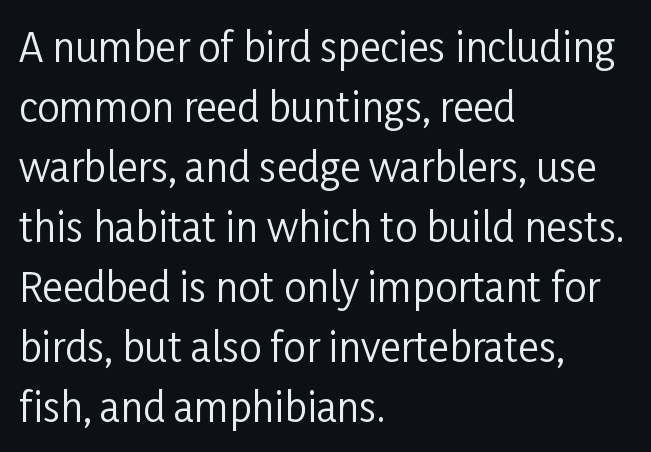
The designer went with a sans here, leaving each stem footless. Posture: upright roman. Stem width sits at or under what a default text font uses. The zone under the glyphs is completely vacant. Is the block centered? No — it sits flush against the left margin. Observe the ordinary spacing: letters are neighbours, not strangers.
